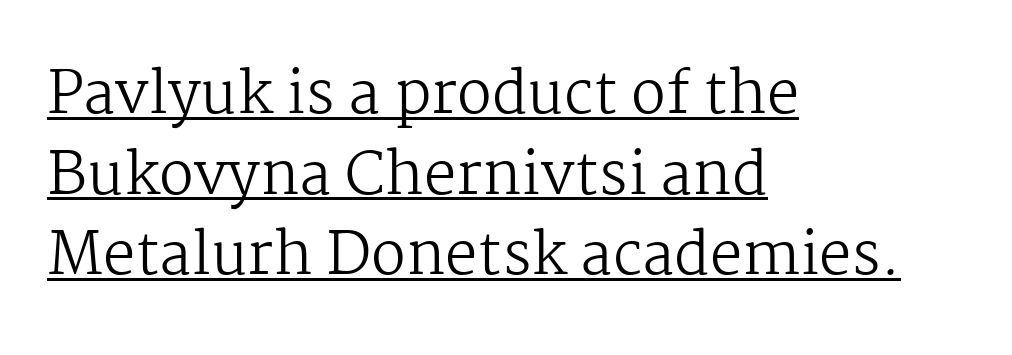
The axis of the letterforms is exactly vertical. This is underlined copy, the kind a proofreader might mark for attention. Looks like regular typesetting: each glyph gets only the width it needs. This sample is left-justified, so line endings fall wherever the words run out. No extra tracking has been applied to these lines.
